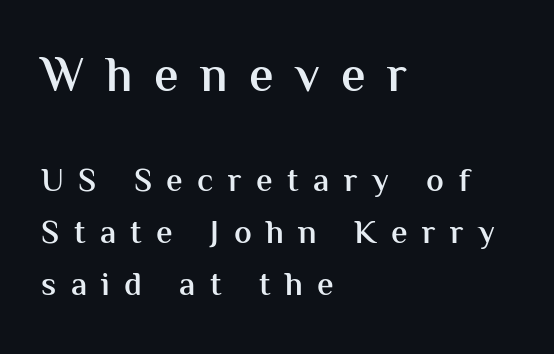
Q: Is the text bold? A: Semi-bold.
Q: Is the text italic (slanted)? A: No, it is upright.
Q: Is the typeface a serif or a sans-serif typeface? A: Sans-serif.
Q: Is the text underlined? A: No.
Q: How is the paragraph aligned? A: Left-aligned.
Q: Is the spacing between letters normal or unusually wide? A: Unusually wide.
Q: Is the spacing between lines tight, normal or loose? A: Normal.
Q: Which block of text is set in a larger size, the first (top) or the second (bottom)? A: The first (top) one.
Q: Width (condensed, normal, or wide)? A: Normal.
Q: Stroke contrast? A: Medium.
Q: x-height? A: Medium.
Q: Monospaced? A: No.
